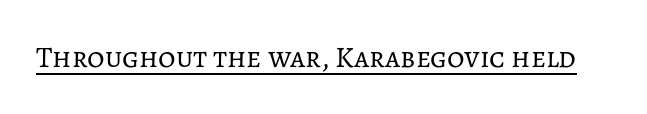
Q: Is the text bold? A: No.
Q: Is the text italic (slanted)? A: No, it is upright.
Q: Is the text underlined? A: Yes.
Q: Is the spacing between letters normal or unusually wide? A: Normal.
Q: Width (condensed, normal, or wide)? A: Normal.
Q: Stroke contrast? A: Low.
Q: x-height? A: Medium.
Q: Monospaced? A: No.
